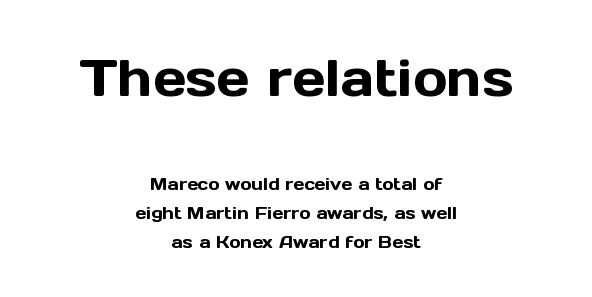
The image shows 52 px sans-serif type, upright; set centered, normal line spacing (1.69x), normal letter spacing, not underlined; the first (top) block is 3.06x larger; a medium x-height.
